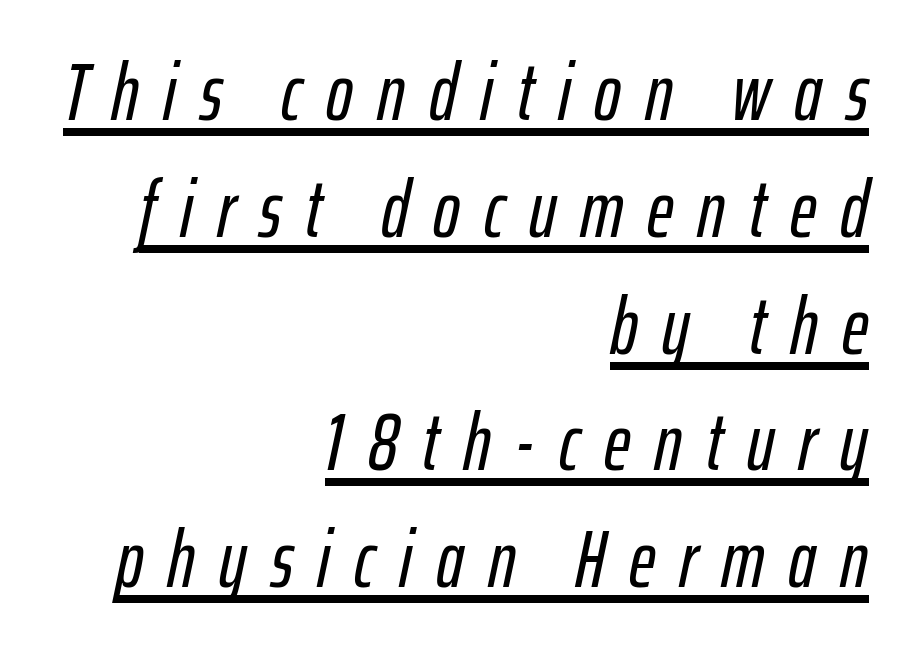
{"italic": "yes", "lean": "right", "slant_degrees": 12, "width": "condensed", "stroke_contrast": "low", "x_height": "medium", "monospaced": "no", "underline": "yes", "align": "right", "line_spacing": "normal", "line_spacing_ratio": 1.46, "letter_spacing": "wide", "letter_spacing_em": 0.3, "glyph_px": 80}
